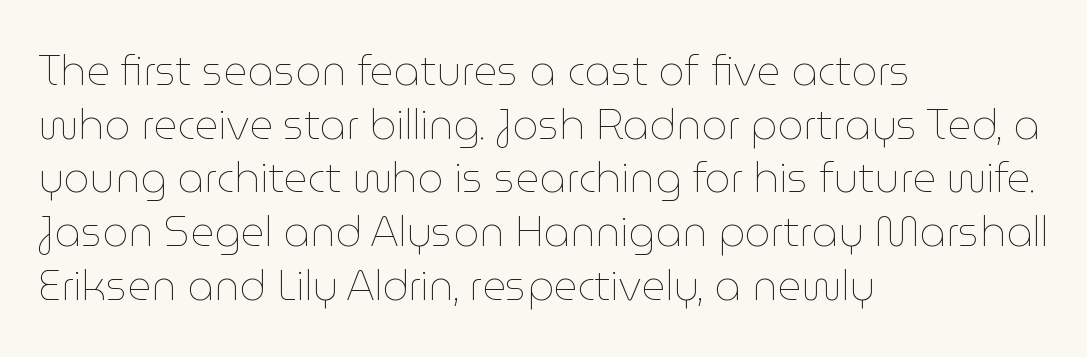
The image shows 41 px thin type, upright; set left-aligned, normal line spacing (1.31x), normal letter spacing, not underlined; low stroke contrast and a medium x-height.
